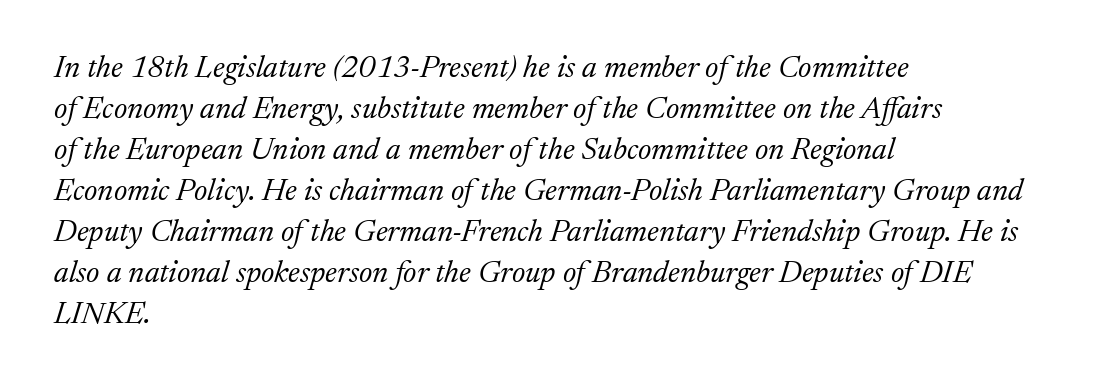
Horizontally, the lines are justified to the leading edge only. Beneath every word, the page is bare. Stems here are at most as thick as an everyday book face. Inter-character spacing is left at the font's built-in metrics. You could not count columns in this text — the font is proportionally spaced.
